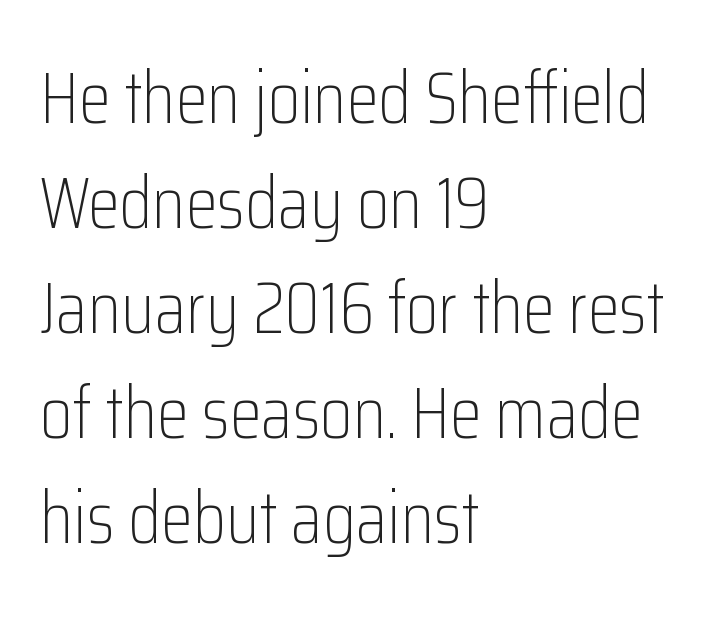
The image shows 73 px light, condensed sans-serif type, upright; set left-aligned, normal line spacing (1.44x), normal letter spacing, not underlined; low stroke contrast and a medium x-height.
